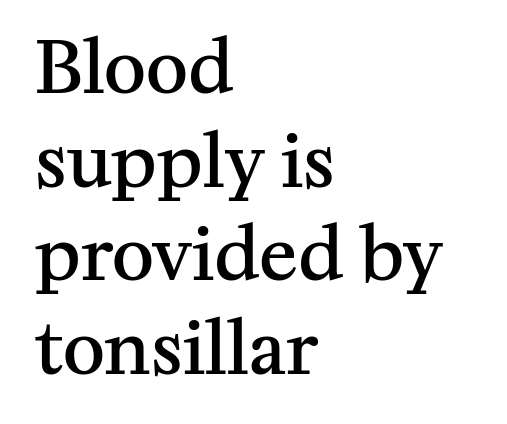
Q: Is the text bold? A: Semi-bold.
Q: Is the text italic (slanted)? A: No, it is upright.
Q: Is the typeface a serif or a sans-serif typeface? A: Serif.
Q: Is the text underlined? A: No.
Q: How is the paragraph aligned? A: Left-aligned.
Q: Is the spacing between letters normal or unusually wide? A: Normal.
Q: Is the spacing between lines tight, normal or loose? A: Normal.
Q: Width (condensed, normal, or wide)? A: Normal.
Q: Stroke contrast? A: Medium.
Q: x-height? A: Medium.
Q: Monospaced? A: No.
